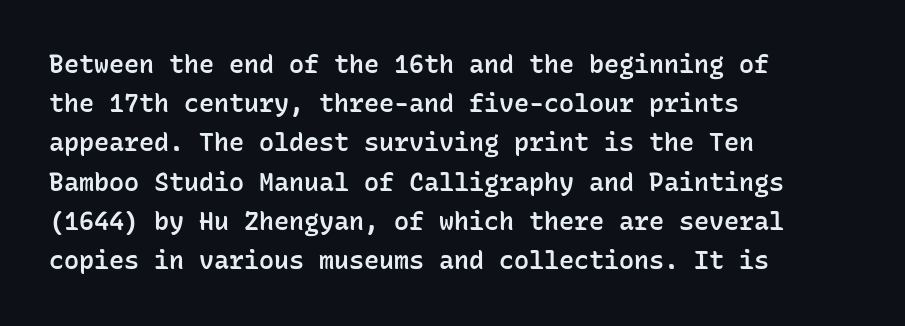
The image shows 25 px text type, upright; set left-aligned, normal line spacing (1.57x), normal letter spacing, not underlined.
